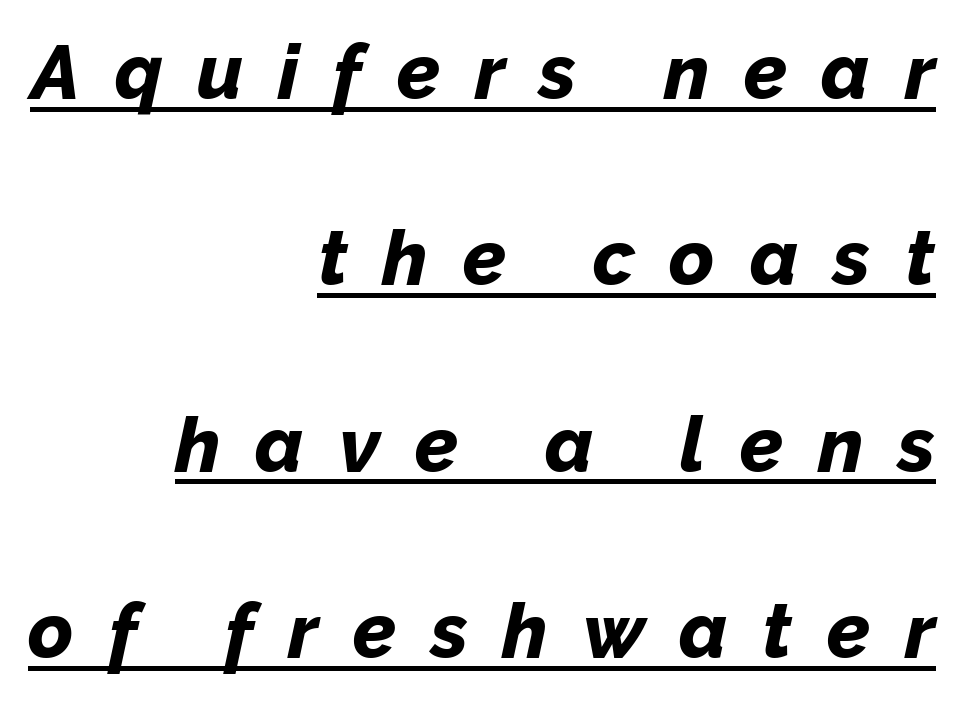
{"italic": "yes", "lean": "right", "slant_degrees": 12, "bold": "yes", "weight": "bold", "width": "normal", "stroke_contrast": "low", "x_height": "medium", "monospaced": "no", "underline": "yes", "align": "right", "line_spacing": "loose", "line_spacing_ratio": 2.42, "letter_spacing": "wide", "letter_spacing_em": 0.45, "glyph_px": 77}
